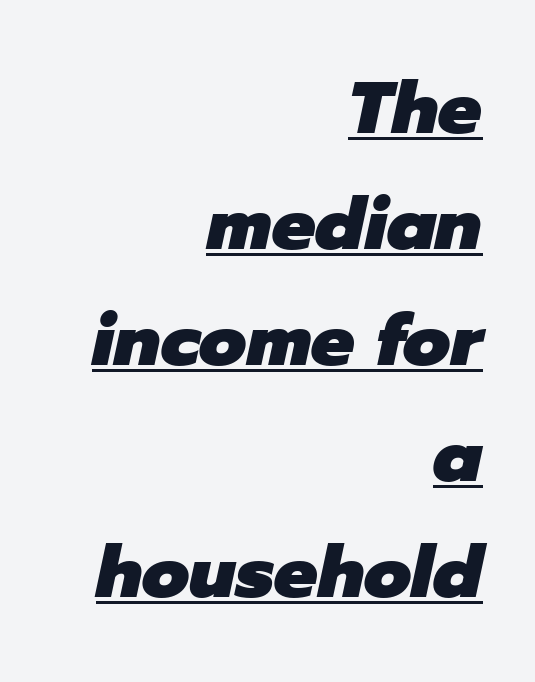
The setting favours the right margin, as signatures and pull-quotes sometimes do. What decoration does the sample have? An underline. How heavy is the stroke? Heavy — this is a bold. This sample uses an oblique cut, with every glyph tilted off the vertical. Is the letter spacing exaggerated? No — it looks like the ordinary default.
